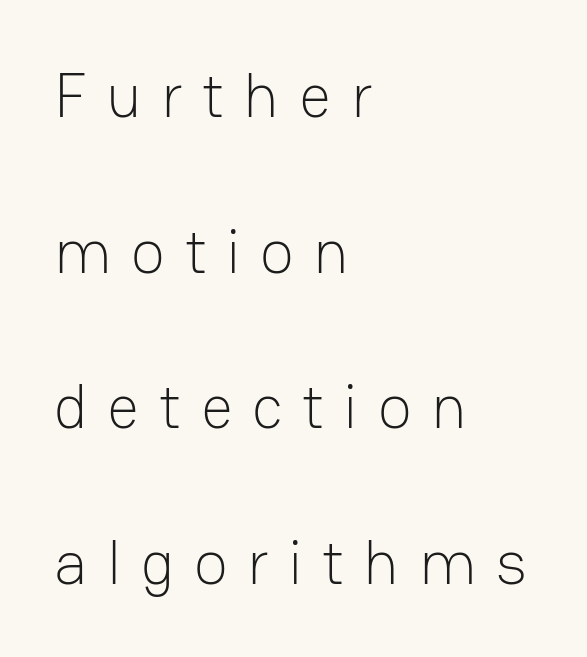
The image shows 63 px light sans-serif type, upright; set left-aligned, loose line spacing (2.47x), unusually wide letter spacing (+0.31 em), not underlined; low stroke contrast and a medium x-height.
